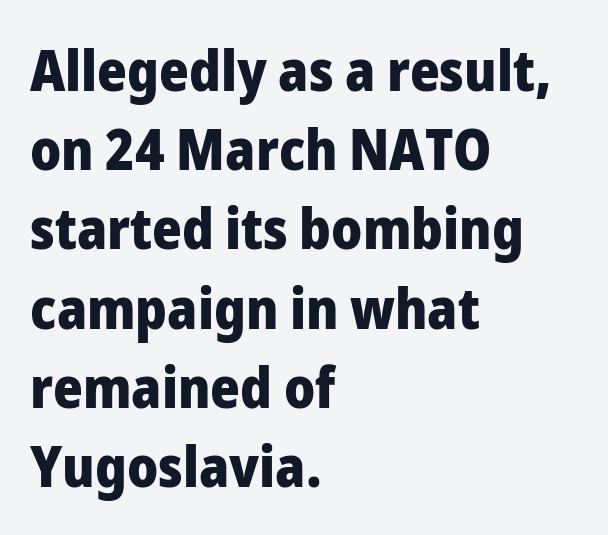
The image shows 57 px heavy sans-serif type, upright; set left-aligned, normal line spacing (1.39x), normal letter spacing, not underlined; low stroke contrast and a medium x-height.
